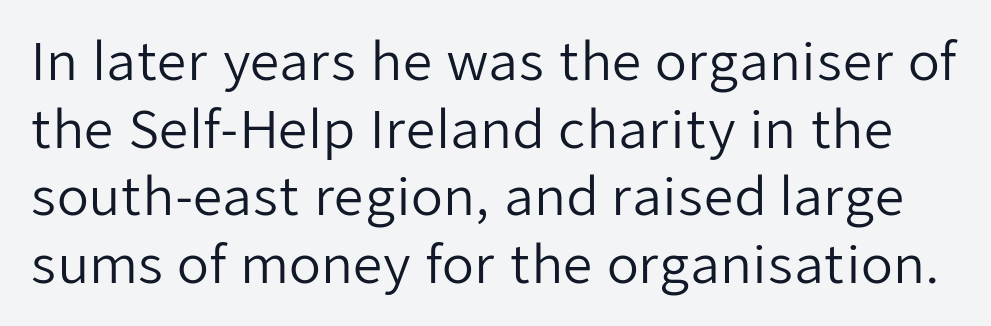
The block of text has a typical density, with ordinary space between rows. This is roman type, the default non-slanted kind. Tracking here is standard; glyphs follow each other at the usual distance. Honestly, there is no underline to notice here at all.
